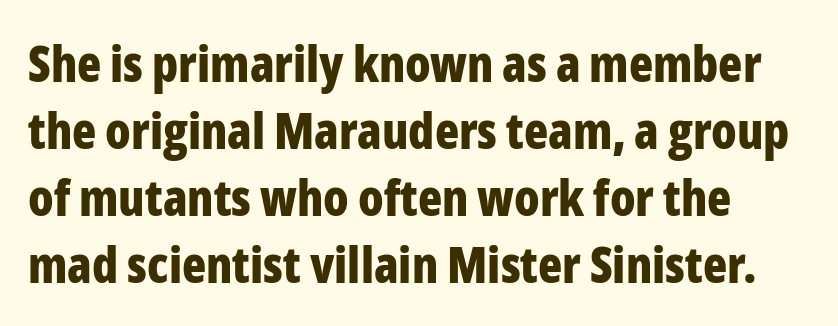
{"serif": "no", "italic": "no", "bold": "yes", "weight": "bold", "width": "condensed", "stroke_contrast": "low", "x_height": "medium", "monospaced": "no", "underline": "no", "align": "left", "line_spacing": "normal", "line_spacing_ratio": 1.34, "letter_spacing": "normal", "letter_spacing_em": 0.0, "glyph_px": 50}
